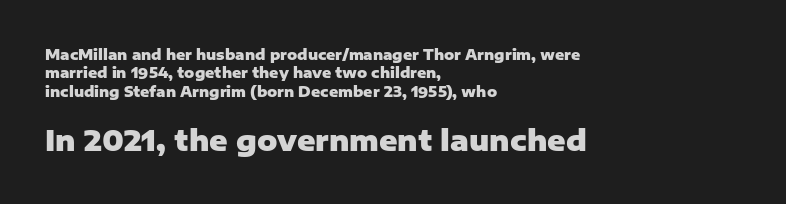
The characters look thick and weighty, a clear bold. The letters advance in unequal steps, a hallmark of proportional type. Compared with typical paragraphs, the rows here are spaced about the same. The letters stand upright; this is a roman face. Reading down the block, your eye returns to a fixed left position each line.
